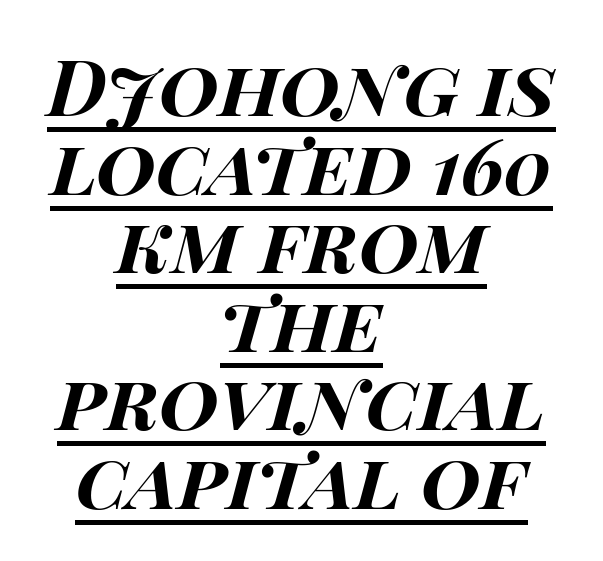
The image shows 77 px bold, wide type, italic (leaning right); set centered, tight line spacing (1.02x), normal letter spacing, underlined; high stroke contrast and a large x-height.
